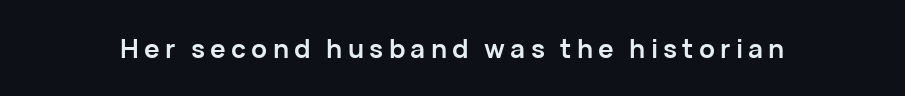
{"italic": "no", "bold": "yes", "underline": "no", "letter_spacing": "wide", "letter_spacing_em": 0.2, "glyph_px": 26}
